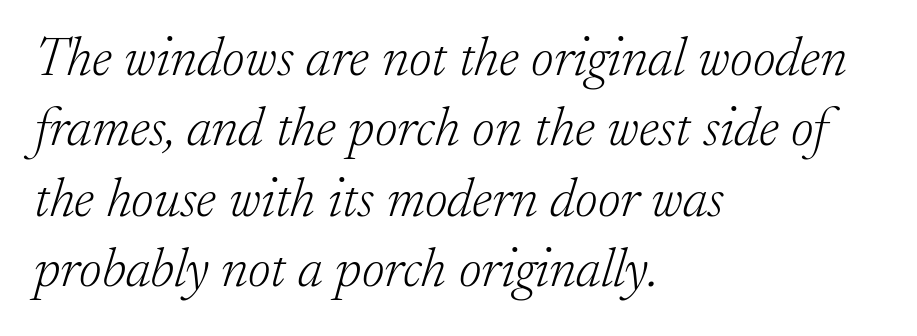
{"serif": "yes", "italic": "yes", "lean": "right", "slant_degrees": 17, "bold": "no", "weight": "light", "width": "normal", "stroke_contrast": "low", "x_height": "small", "monospaced": "no", "underline": "no", "align": "left", "line_spacing": "normal", "line_spacing_ratio": 1.28, "letter_spacing": "normal", "letter_spacing_em": 0.0, "glyph_px": 55}
